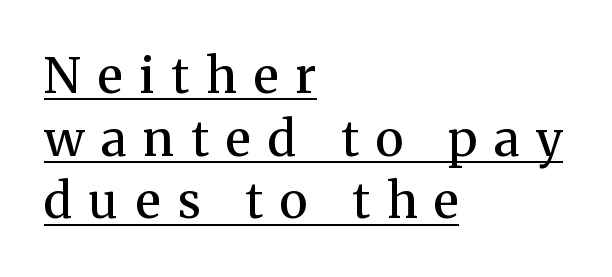
The tracking jumps out immediately: characters are airy and widely separated. You could not count columns in this text — the font is proportionally spaced. Designer's note — italics off, roman on. Is there an underline? Yes — a line sits under the letters. This sample uses a serif face. These lines stack with their left ends in a neat column.
